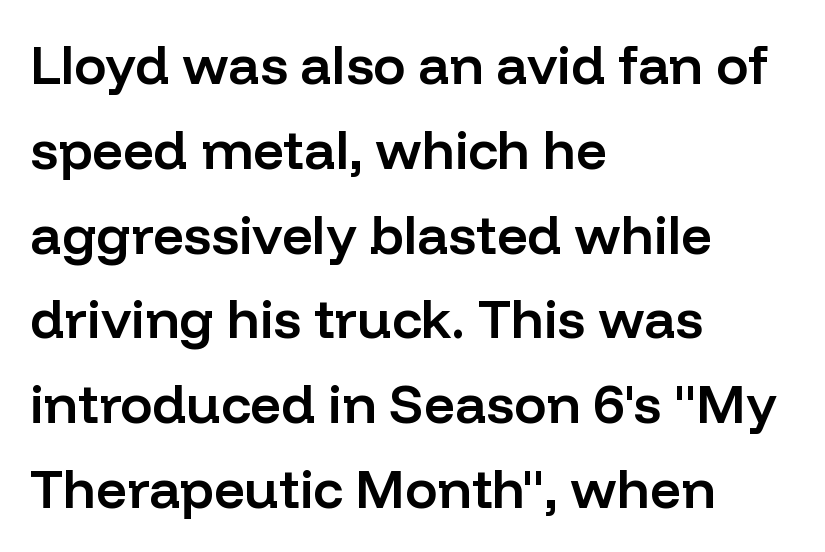
In terms of letterspacing, this is plain default setting. Regarding serifs, this sample does without them. The rendering uses natural spacing where letterforms have individual widths. Tall strokes in this sample are plumb rather than angled. Reading down the block, your eye returns to a fixed left position each line.
